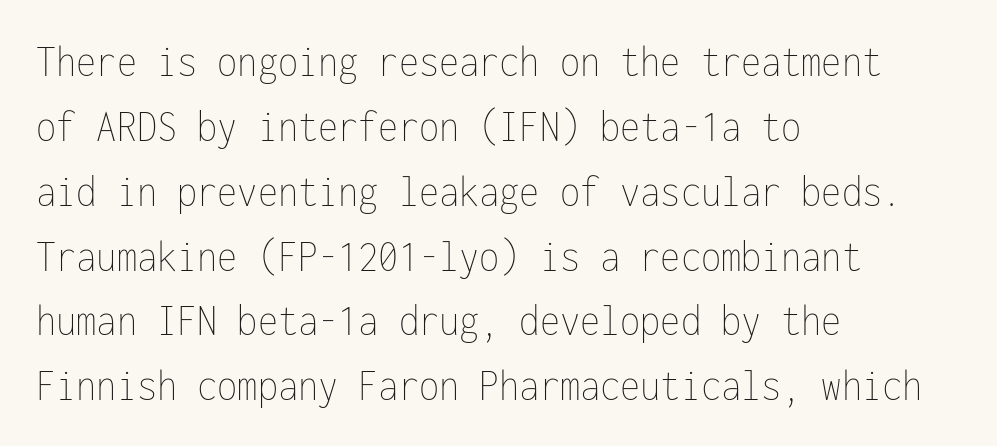
{"italic": "no", "bold": "no", "weight": "thin", "width": "condensed", "stroke_contrast": "low", "x_height": "medium", "monospaced": "yes", "underline": "no", "align": "left", "line_spacing": "normal", "line_spacing_ratio": 1.41, "letter_spacing": "normal", "letter_spacing_em": 0.0, "glyph_px": 46}
